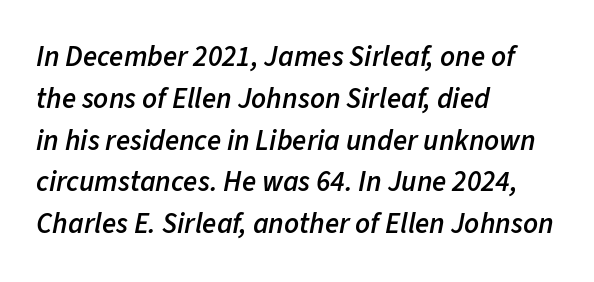
The image shows 29 px semibold type, italic (leaning right); set left-aligned, normal line spacing (1.44x), normal letter spacing, not underlined; low stroke contrast and a medium x-height.
